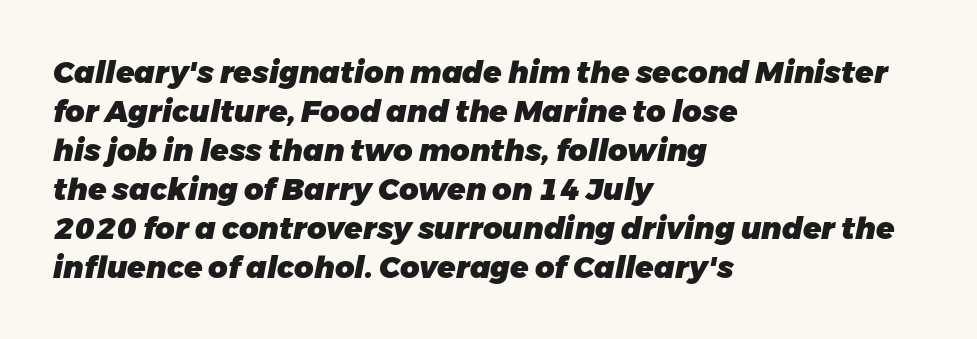
The image shows 30 px heavy type, italic (leaning right); set left-aligned, normal line spacing (1.3x), normal letter spacing, not underlined; low stroke contrast and a medium x-height.
